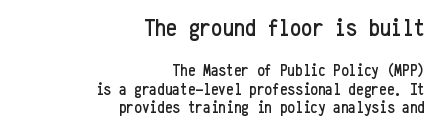
Q: Is the text italic (slanted)? A: No, it is upright.
Q: Is the text underlined? A: No.
Q: How is the paragraph aligned? A: Right-aligned.
Q: Is the spacing between letters normal or unusually wide? A: Normal.
Q: Is the spacing between lines tight, normal or loose? A: Tight.
Q: Which block of text is set in a larger size, the first (top) or the second (bottom)? A: The first (top) one.
